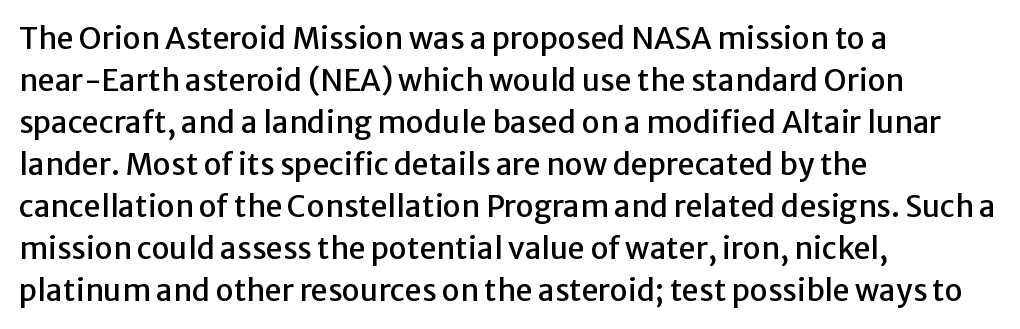
The glyphs in this specimen are sans serif. The lettering holds an erect, upright posture throughout. These lines are set flush left with a ragged right edge. How would I describe the line gaps? Plain and ordinary. These lines are rendered in a variable-pitch font.
